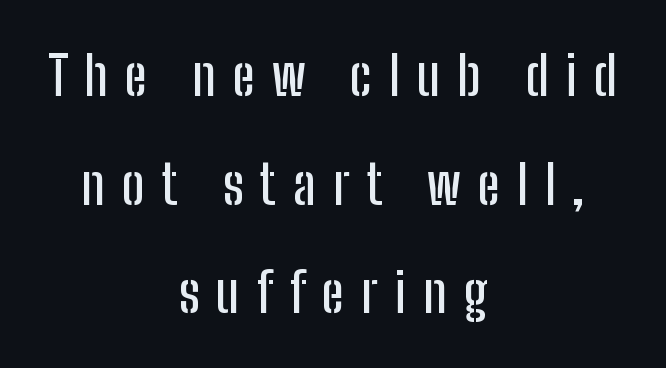
Q: Is the text italic (slanted)? A: No, it is upright.
Q: Is the typeface a serif or a sans-serif typeface? A: Sans-serif.
Q: Is the text underlined? A: No.
Q: How is the paragraph aligned? A: Centered.
Q: Is the spacing between letters normal or unusually wide? A: Unusually wide.
Q: Is the spacing between lines tight, normal or loose? A: Loose.
Q: Width (condensed, normal, or wide)? A: Condensed.
Q: Stroke contrast? A: Low.
Q: x-height? A: Medium.
Q: Monospaced? A: No.
